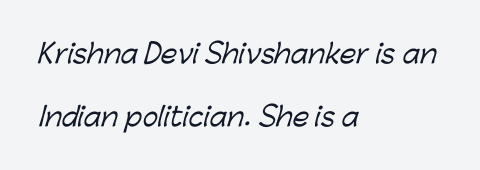
{"underline": "no", "align": "left", "line_spacing": "loose", "line_spacing_ratio": 2.42, "letter_spacing": "normal", "letter_spacing_em": 0.0, "glyph_px": 26}
